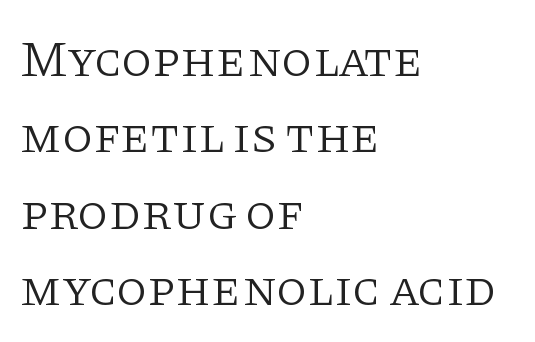
Look at the tracking — it's just the regular setting, nothing added. Only glyphs here, with clear space below each row. Stems here are at most as thick as an everyday book face. All the whitespace from short lines collects on the right.
